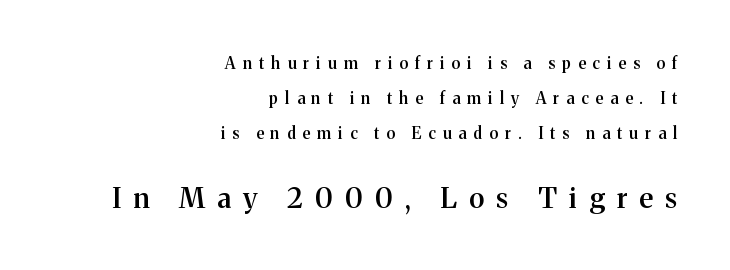
The image shows 28 px semibold serif type, upright; set right-aligned, loose line spacing (2.18x), unusually wide letter spacing (+0.44 em), not underlined; the second (bottom) block is 1.75x larger; medium stroke contrast and a medium x-height.
